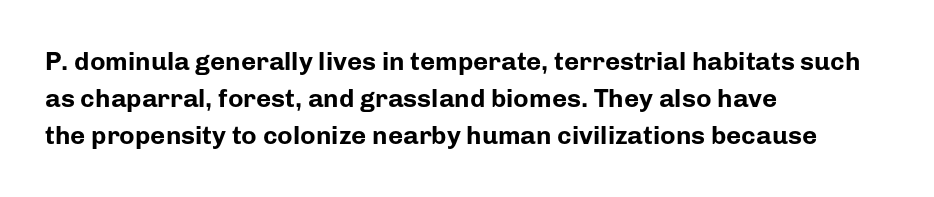
The image shows 26 px bold type, upright; set left-aligned, normal line spacing (1.43x), normal letter spacing, not underlined.
